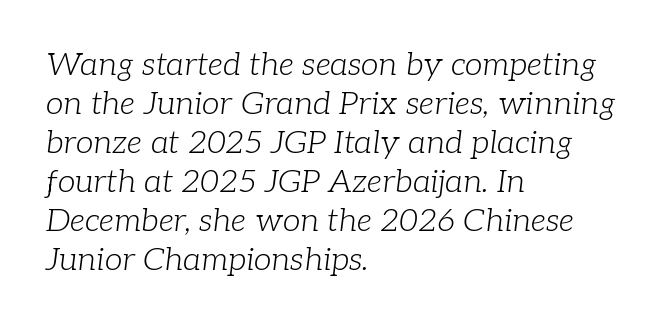
{"serif": "yes", "italic": "yes", "lean": "right", "slant_degrees": 7, "bold": "no", "weight": "light", "width": "normal", "stroke_contrast": "low", "x_height": "medium", "monospaced": "no", "underline": "no", "align": "left", "line_spacing_ratio": 1.22, "letter_spacing": "normal", "letter_spacing_em": 0.0, "glyph_px": 32}
